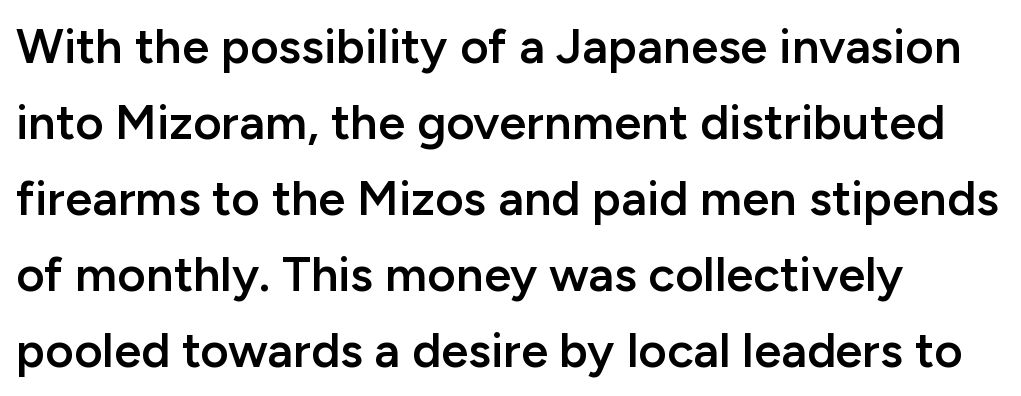
The image shows 49 px semibold sans-serif type, upright; set left-aligned, normal line spacing (1.55x), normal letter spacing, not underlined; low stroke contrast and a medium x-height.
